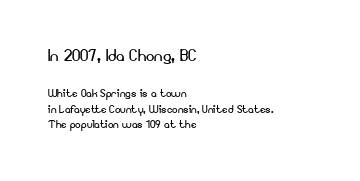
Q: Is the text bold? A: No.
Q: Is the text italic (slanted)? A: No, it is upright.
Q: Is the text underlined? A: No.
Q: How is the paragraph aligned? A: Left-aligned.
Q: Is the spacing between letters normal or unusually wide? A: Normal.
Q: Is the spacing between lines tight, normal or loose? A: Tight.
Q: Which block of text is set in a larger size, the first (top) or the second (bottom)? A: The first (top) one.
